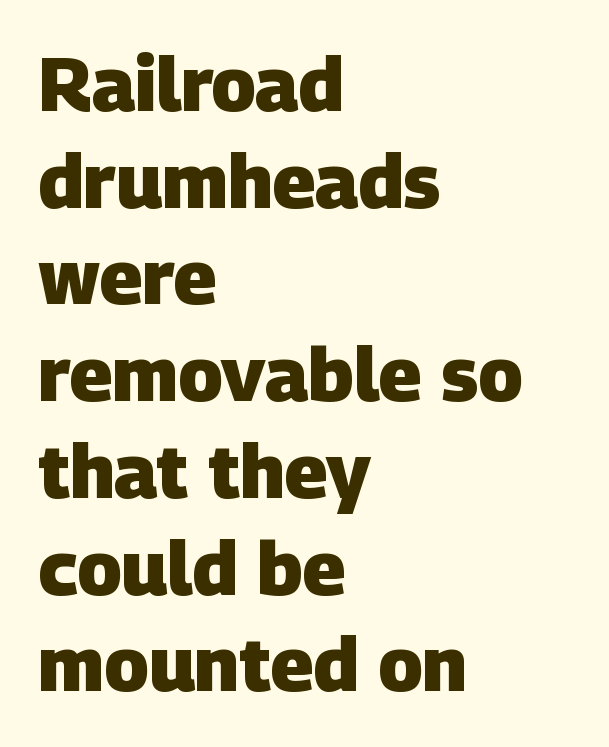
Q: Is the text bold? A: Yes.
Q: Is the typeface a serif or a sans-serif typeface? A: Sans-serif.
Q: Is the text underlined? A: No.
Q: How is the paragraph aligned? A: Left-aligned.
Q: Is the spacing between letters normal or unusually wide? A: Normal.
Q: Is the spacing between lines tight, normal or loose? A: Normal.
Q: Width (condensed, normal, or wide)? A: Normal.
Q: Stroke contrast? A: Low.
Q: x-height? A: Large.
Q: Monospaced? A: No.
